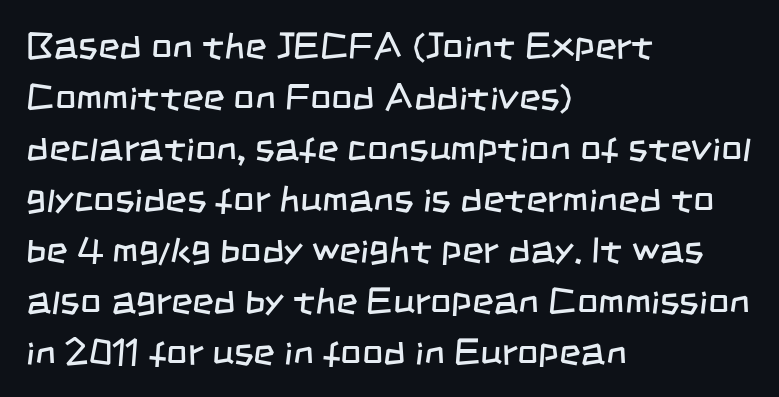
{"serif": "no", "bold": "no", "weight": "regular", "width": "condensed", "stroke_contrast": "low", "x_height": "large", "monospaced": "no", "underline": "no", "align": "left", "line_spacing": "normal", "line_spacing_ratio": 1.38, "letter_spacing": "normal", "letter_spacing_em": 0.0, "glyph_px": 37}
